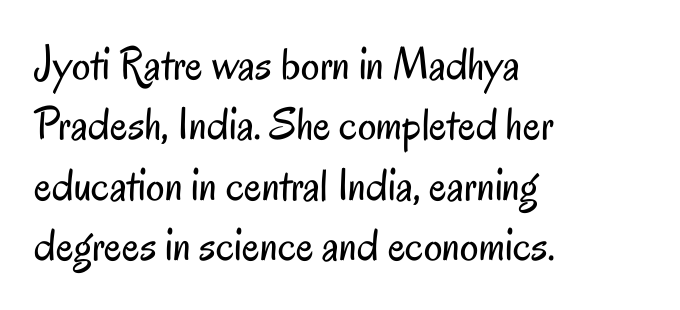
The image shows 46 px regular-weight, condensed sans-serif type, upright; set left-aligned, normal line spacing (1.31x), normal letter spacing, not underlined; low stroke contrast and a small x-height.
